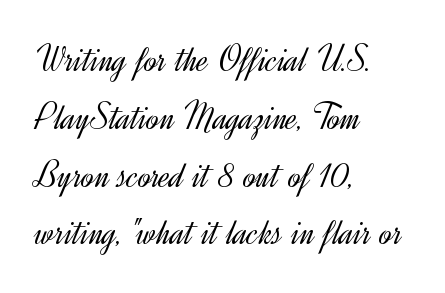
The image shows 38 px light sans-serif type; set left-aligned, normal line spacing (1.52x), normal letter spacing, not underlined; a small x-height.
